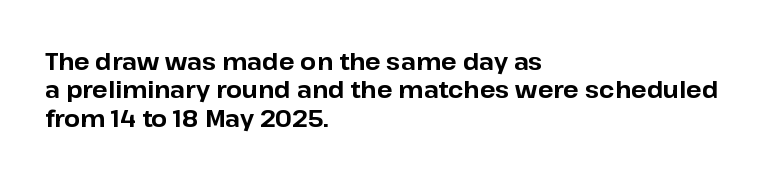
The image shows 23 px bold type, upright; set left-aligned, line spacing 1.23x, normal letter spacing, not underlined.
